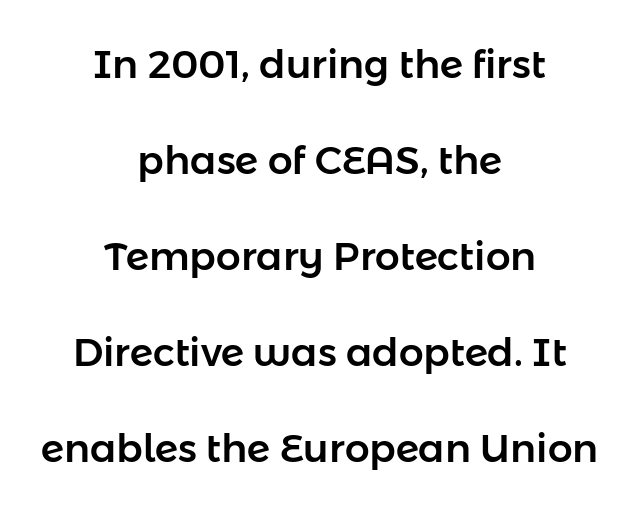
The image shows 39 px sans-serif type, upright; set centered, loose line spacing (2.46x), normal letter spacing, not underlined; low stroke contrast and a medium x-height.
